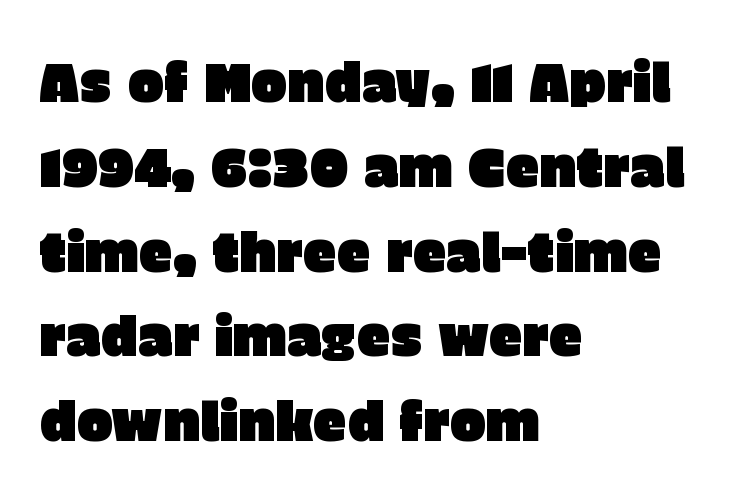
Q: Is the text italic (slanted)? A: No, it is upright.
Q: Is the typeface a serif or a sans-serif typeface? A: Sans-serif.
Q: Is the text underlined? A: No.
Q: How is the paragraph aligned? A: Left-aligned.
Q: Is the spacing between letters normal or unusually wide? A: Normal.
Q: Is the spacing between lines tight, normal or loose? A: Normal.
Q: Width (condensed, normal, or wide)? A: Normal.
Q: Stroke contrast? A: Low.
Q: x-height? A: Large.
Q: Monospaced? A: No.
